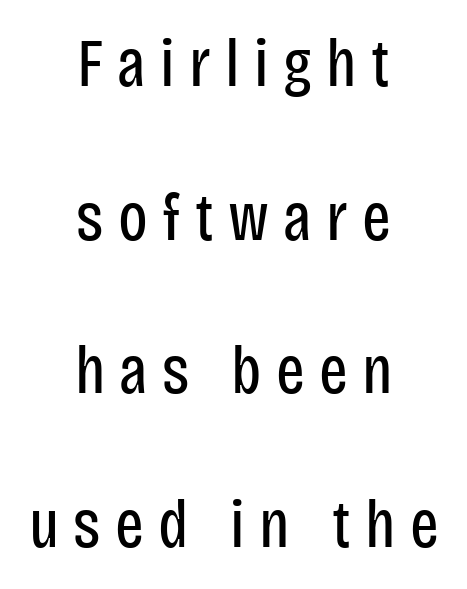
{"serif": "no", "italic": "no", "bold": "no", "weight": "regular", "width": "condensed", "stroke_contrast": "low", "x_height": "large", "monospaced": "no", "underline": "no", "align": "center", "line_spacing": "loose", "line_spacing_ratio": 2.26, "letter_spacing": "wide", "letter_spacing_em": 0.21, "glyph_px": 68}
